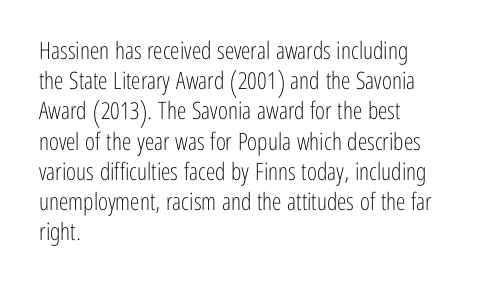
Q: Is the text bold? A: No.
Q: Is the text italic (slanted)? A: No, it is upright.
Q: Is the text underlined? A: No.
Q: How is the paragraph aligned? A: Left-aligned.
Q: Is the spacing between letters normal or unusually wide? A: Normal.
Q: Is the spacing between lines tight, normal or loose? A: Normal.
